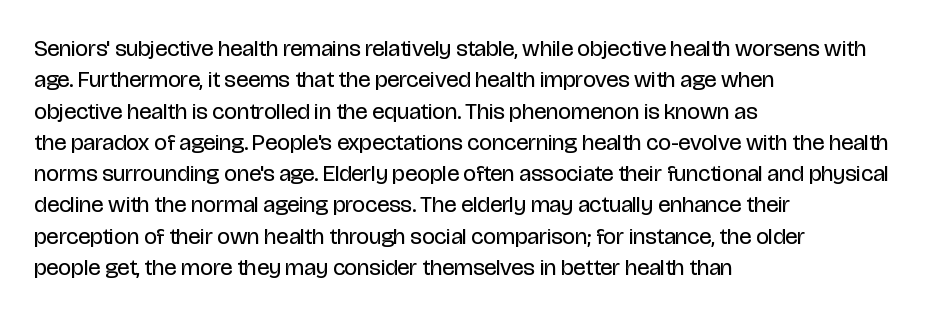
The image shows 23 px text type, upright; set left-aligned, normal line spacing (1.36x), normal letter spacing, not underlined.
